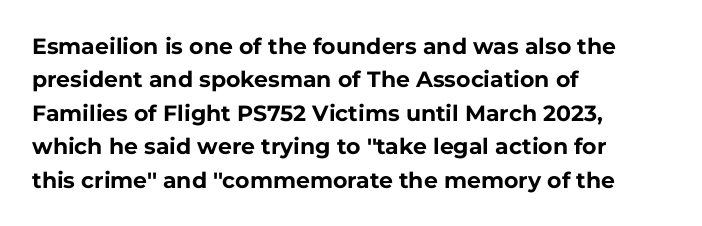
The image shows 22 px bold type, upright; set left-aligned, normal line spacing (1.52x), normal letter spacing, not underlined.
